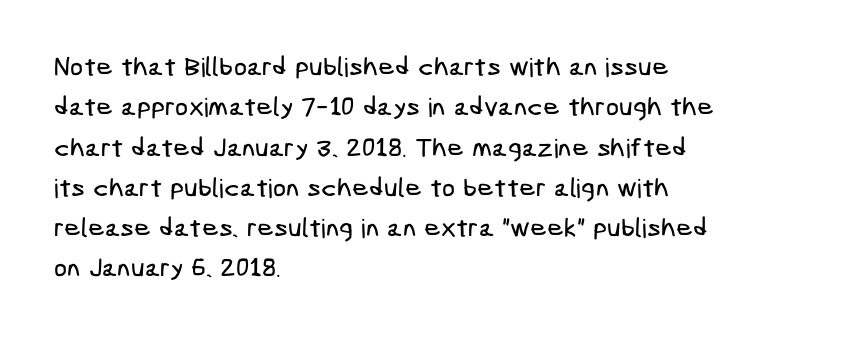
The image shows 26 px text type; set left-aligned, normal line spacing (1.55x), normal letter spacing, not underlined.
